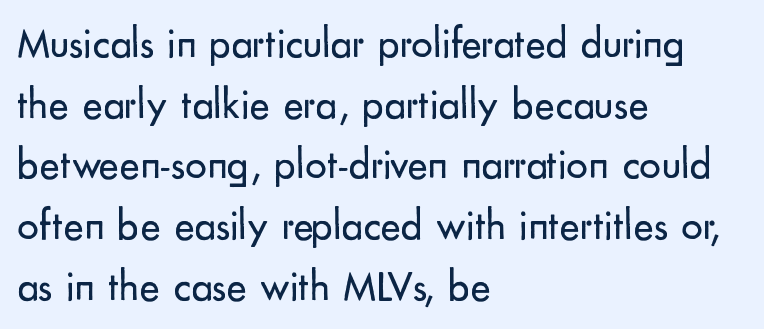
The image shows 43 px regular-weight sans-serif type, upright; set left-aligned, normal line spacing (1.41x), normal letter spacing, not underlined; low stroke contrast and a small x-height.
